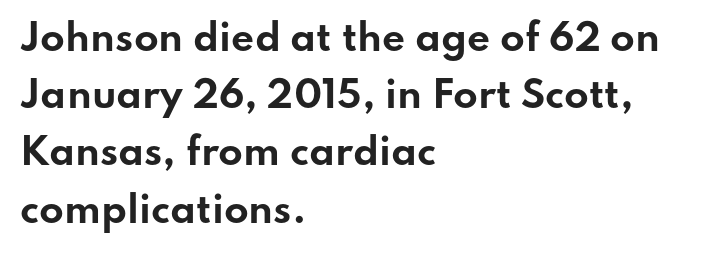
Posture: upright roman. The letterforms sit shoulder to shoulder at normal distance. Reading down the block, your eye returns to a fixed left position each line. Regular leading.
